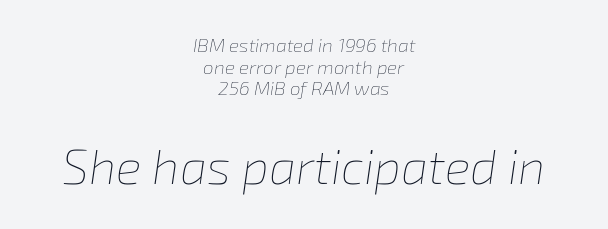
Is the block centered? Yes — each line is placed symmetrically about the middle. This sample uses an oblique cut, with every glyph tilted off the vertical. The weight tops out at a normal text grade. Does the leading feel generous? Not at all — it's pinched. Note the varied advance widths — an 'i' is clearly narrower than an 'm'.
